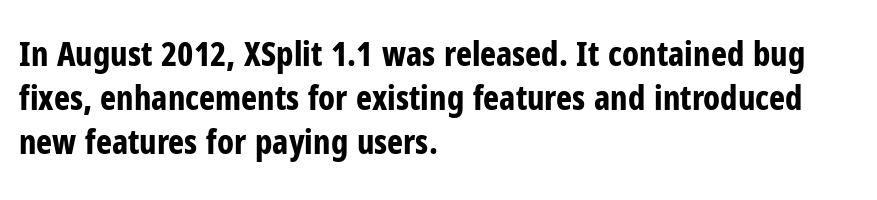
Plenty of ink on the page — the face is bold. Horizontal bands of white between lines are of average thickness. These lines are composed in type without serifs. Spacing verdict: proportional, widths tailored to each character. These lines keep a tight, regular rhythm from letter to letter. Posture: upright roman.
